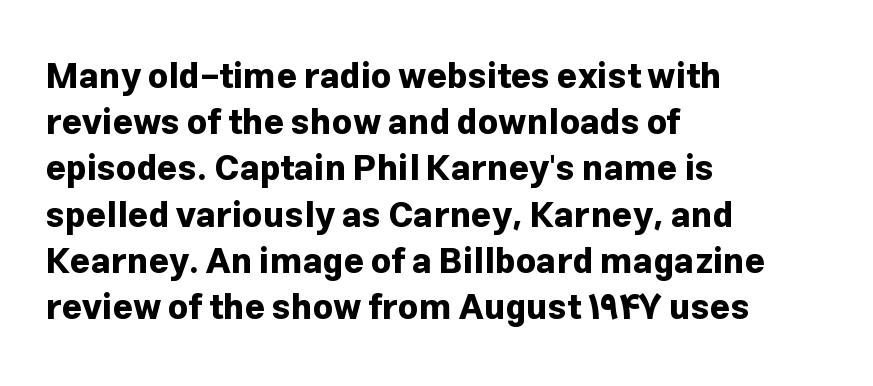
Q: Is the text bold? A: Yes.
Q: Is the text italic (slanted)? A: No, it is upright.
Q: Is the typeface a serif or a sans-serif typeface? A: Sans-serif.
Q: Is the text underlined? A: No.
Q: How is the paragraph aligned? A: Left-aligned.
Q: Is the spacing between letters normal or unusually wide? A: Normal.
Q: Is the spacing between lines tight, normal or loose? A: Normal.
Q: Width (condensed, normal, or wide)? A: Normal.
Q: Stroke contrast? A: Low.
Q: x-height? A: Medium.
Q: Monospaced? A: No.
